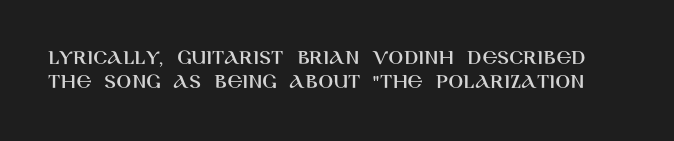
Interline gaps are noticeably narrow in this sample. Descender tails drop into unmarked territory. Is there any slant? The stems are plumb. Is the letter spacing exaggerated? No — it looks like the ordinary default.
